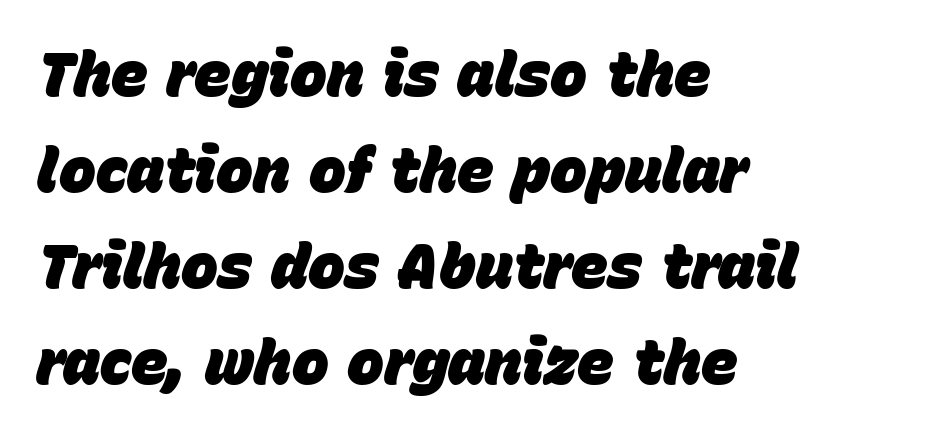
{"italic": "yes", "lean": "right", "slant_degrees": 15, "bold": "yes", "weight": "heavy", "width": "normal", "stroke_contrast": "low", "x_height": "large", "monospaced": "no", "underline": "no", "align": "left", "line_spacing": "normal", "line_spacing_ratio": 1.55, "letter_spacing": "normal", "letter_spacing_em": 0.0, "glyph_px": 62}
